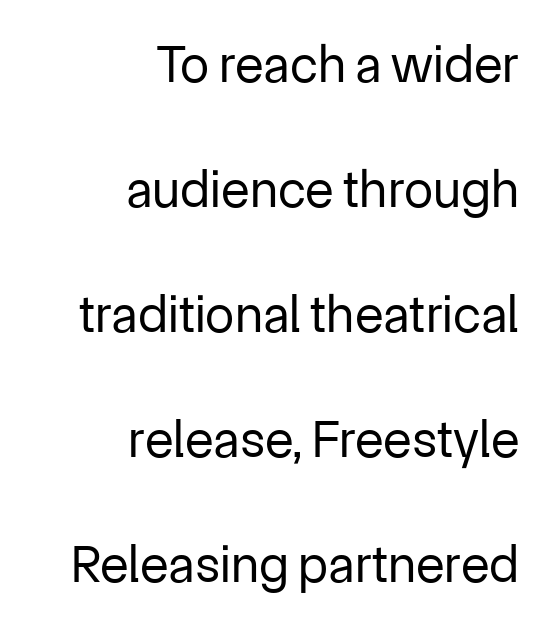
Q: Is the text bold? A: No.
Q: Is the text italic (slanted)? A: No, it is upright.
Q: Is the typeface a serif or a sans-serif typeface? A: Sans-serif.
Q: Is the text underlined? A: No.
Q: How is the paragraph aligned? A: Right-aligned.
Q: Is the spacing between letters normal or unusually wide? A: Normal.
Q: Is the spacing between lines tight, normal or loose? A: Loose.
Q: Width (condensed, normal, or wide)? A: Normal.
Q: Stroke contrast? A: Low.
Q: x-height? A: Medium.
Q: Monospaced? A: No.
